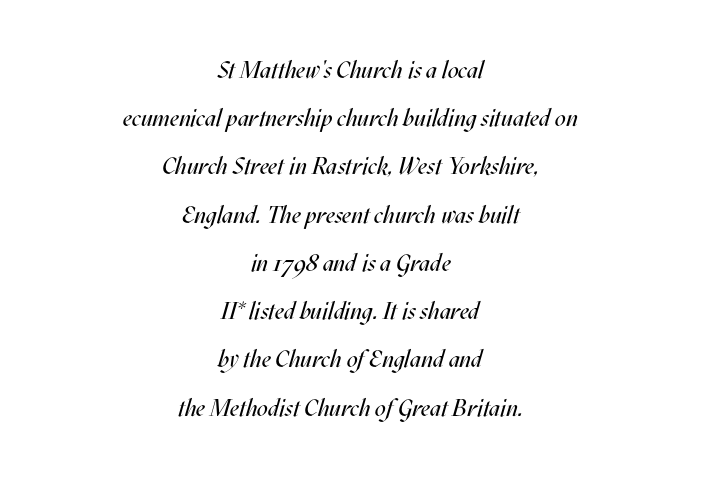
{"italic": "yes", "lean": "right", "slant_degrees": 17, "bold": "no", "underline": "no", "align": "center", "line_spacing": "loose", "line_spacing_ratio": 2.01, "letter_spacing": "normal", "letter_spacing_em": 0.0, "glyph_px": 24}
